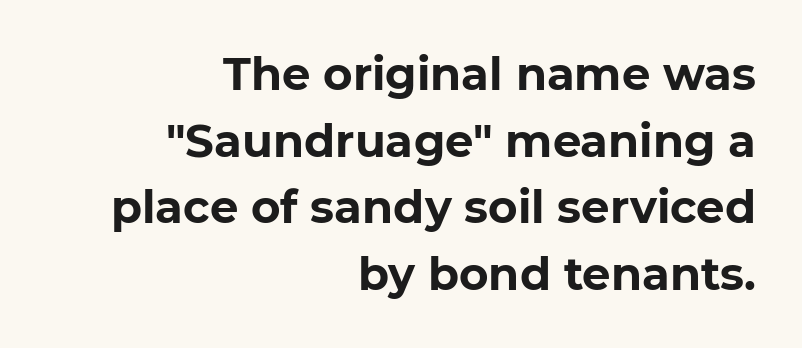
Q: Is the text bold? A: Yes.
Q: Is the typeface a serif or a sans-serif typeface? A: Sans-serif.
Q: Is the text underlined? A: No.
Q: How is the paragraph aligned? A: Right-aligned.
Q: Is the spacing between letters normal or unusually wide? A: Normal.
Q: Is the spacing between lines tight, normal or loose? A: Normal.
Q: Width (condensed, normal, or wide)? A: Normal.
Q: Stroke contrast? A: Low.
Q: x-height? A: Medium.
Q: Monospaced? A: No.
